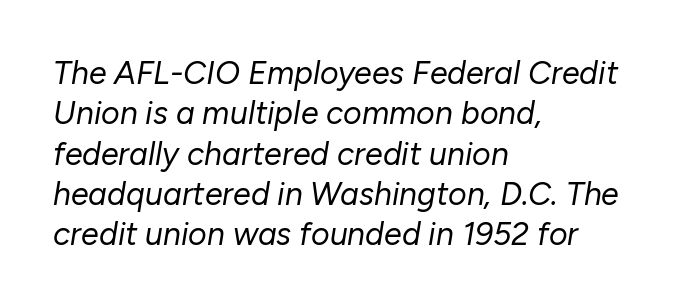
Descender tails drop into unmarked territory. The leading is moderate, giving the passage an even texture. Observe the lean: these are italic letterforms. Does the copy run flush right? No — it runs flush left. Think of a printed novel: that variable character pitch is what you see here. Compared with typical body copy, the letter spacing here is the same.
